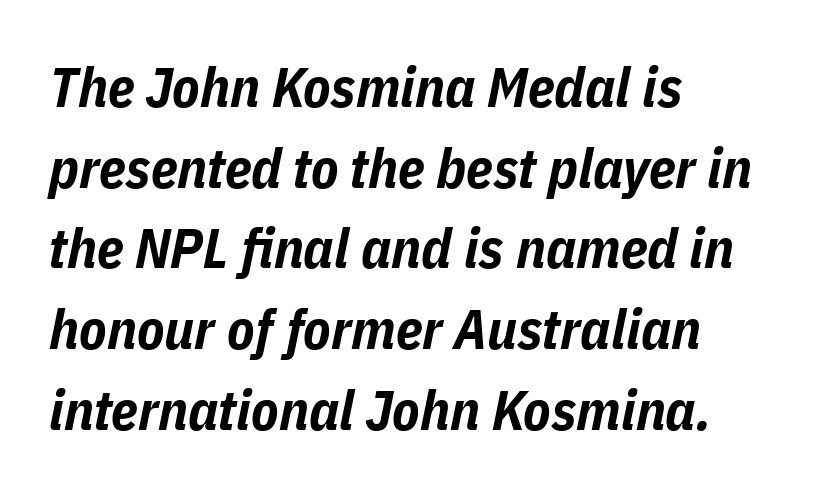
The image shows 56 px bold, condensed type, italic (leaning right); set left-aligned, normal line spacing (1.44x), normal letter spacing, not underlined; low stroke contrast and a medium x-height.
